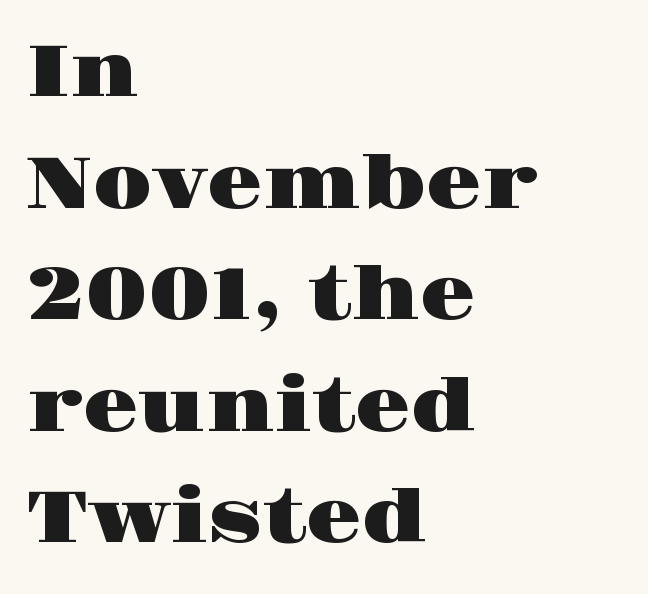
{"serif": "yes", "italic": "no", "width": "wide", "stroke_contrast": "high", "x_height": "large", "monospaced": "no", "underline": "no", "align": "left", "line_spacing": "normal", "line_spacing_ratio": 1.55, "letter_spacing": "normal", "letter_spacing_em": 0.0, "glyph_px": 72}
